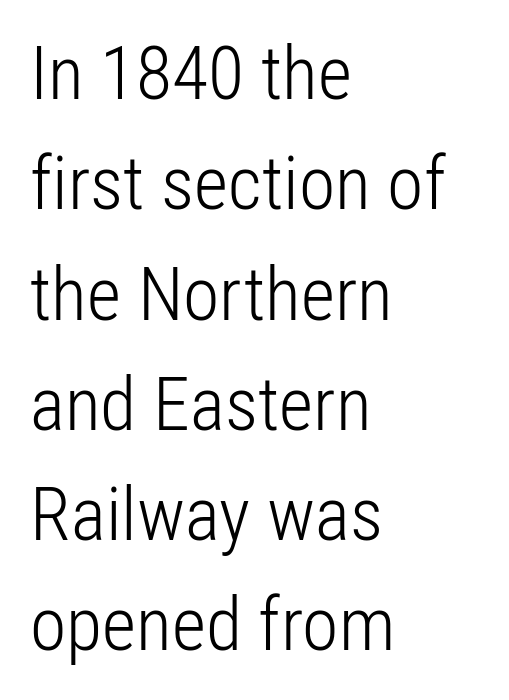
Each letter keeps its own natural width here, so spacing adapts to shape. It's the straight-up-and-down kind of type. Is this a sans? Yes — the strokes have no serifs. A classic flush-left, rag-right setting is used for this passage. The specimen omits any rule beneath the text block's lines. What's the leading like? Ordinary, nothing unusual.
